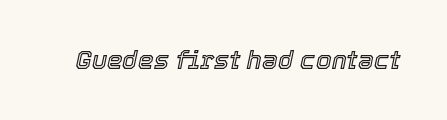
What stands out about the letter spacing? Nothing — it is the standard amount. It's the slanting kind of type. Glance below the letters and you will spot only blank space.
